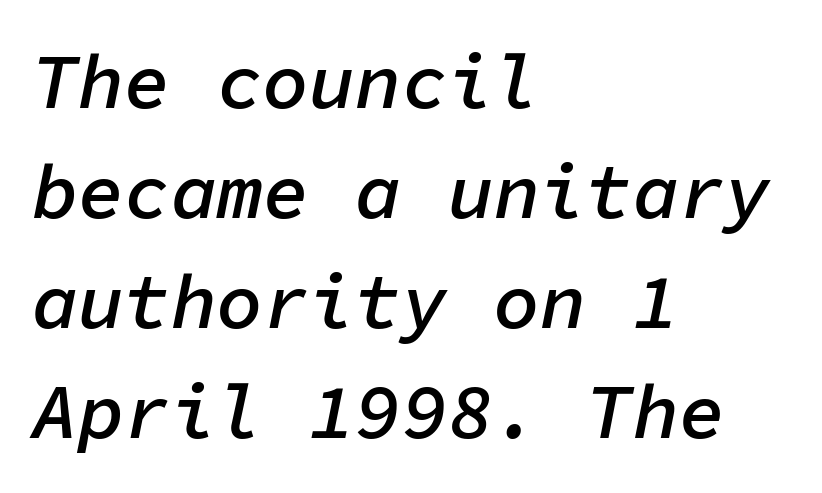
{"italic": "yes", "lean": "right", "slant_degrees": 11, "bold": "semi", "weight": "semibold", "width": "normal", "stroke_contrast": "low", "x_height": "medium", "monospaced": "yes", "underline": "no", "align": "left", "line_spacing": "normal", "line_spacing_ratio": 1.43, "letter_spacing": "normal", "letter_spacing_em": 0.0, "glyph_px": 77}
